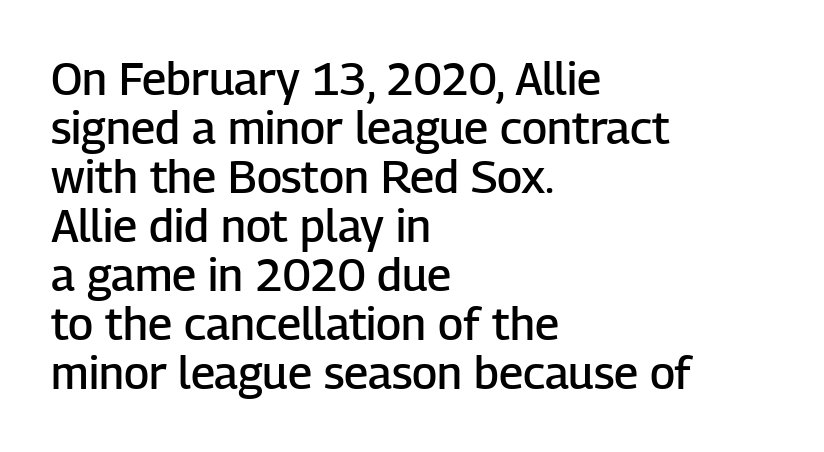
The image shows 45 px semibold sans-serif type, upright; set left-aligned, tight line spacing (1.09x), normal letter spacing, not underlined; low stroke contrast and a medium x-height.
